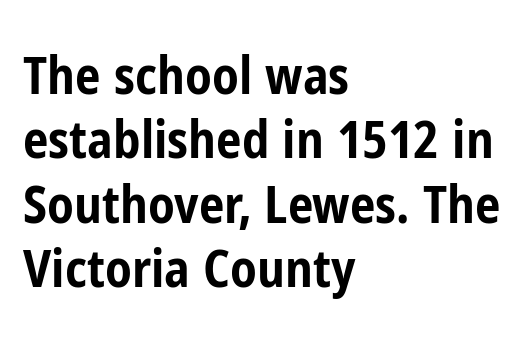
Q: Is the text bold? A: Yes.
Q: Is the text italic (slanted)? A: No, it is upright.
Q: Is the typeface a serif or a sans-serif typeface? A: Sans-serif.
Q: Is the text underlined? A: No.
Q: How is the paragraph aligned? A: Left-aligned.
Q: Is the spacing between letters normal or unusually wide? A: Normal.
Q: Is the spacing between lines tight, normal or loose? A: Normal.
Q: Width (condensed, normal, or wide)? A: Condensed.
Q: Stroke contrast? A: Low.
Q: x-height? A: Medium.
Q: Monospaced? A: No.
